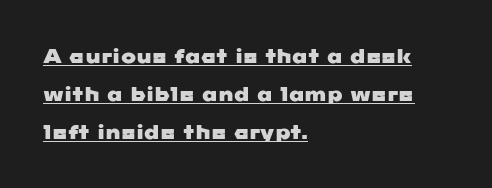
Q: Is the text underlined? A: Yes.
Q: How is the paragraph aligned? A: Left-aligned.
Q: Is the spacing between letters normal or unusually wide? A: Normal.
Q: Is the spacing between lines tight, normal or loose? A: Loose.
